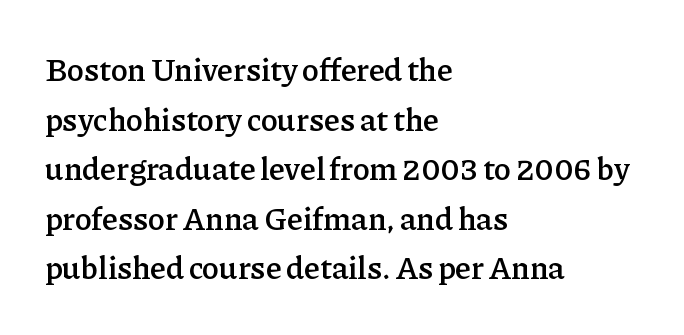
Do the characters align in a grid? No, the font is proportional. If you drew a line through each stem, it would be perfectly vertical. The glyphs in this specimen are seriffed. A bit beefed up — I'd call it semibold rather than bold.
